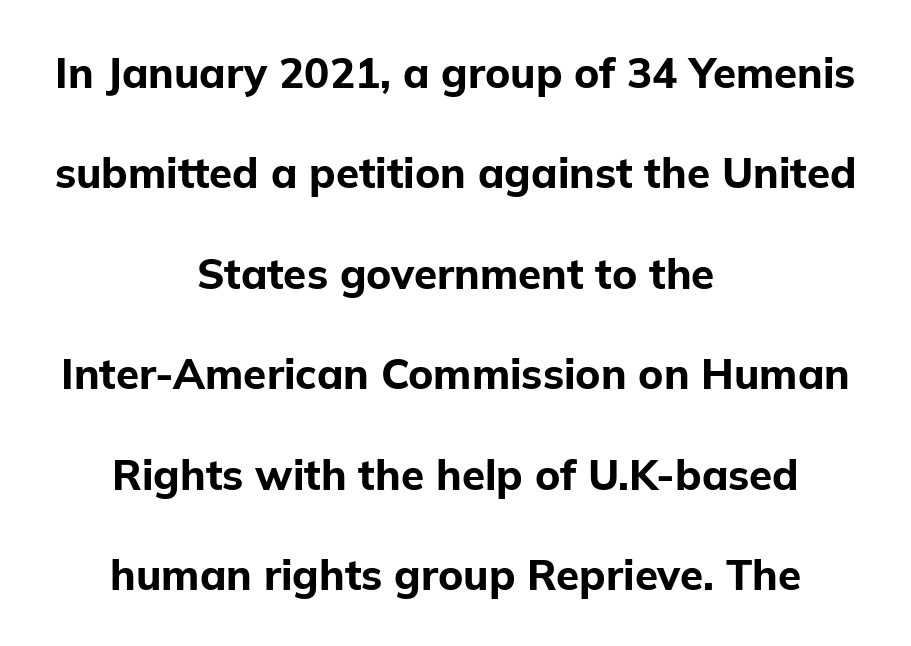
If you folded the block vertically in half, each line would mirror itself in length. Look at the bottom of the vertical strokes: they stop flat, with no serifs. Students, note that the glyphs here touch the page at normal intervals. These lines are rendered in a variable-pitch font.
